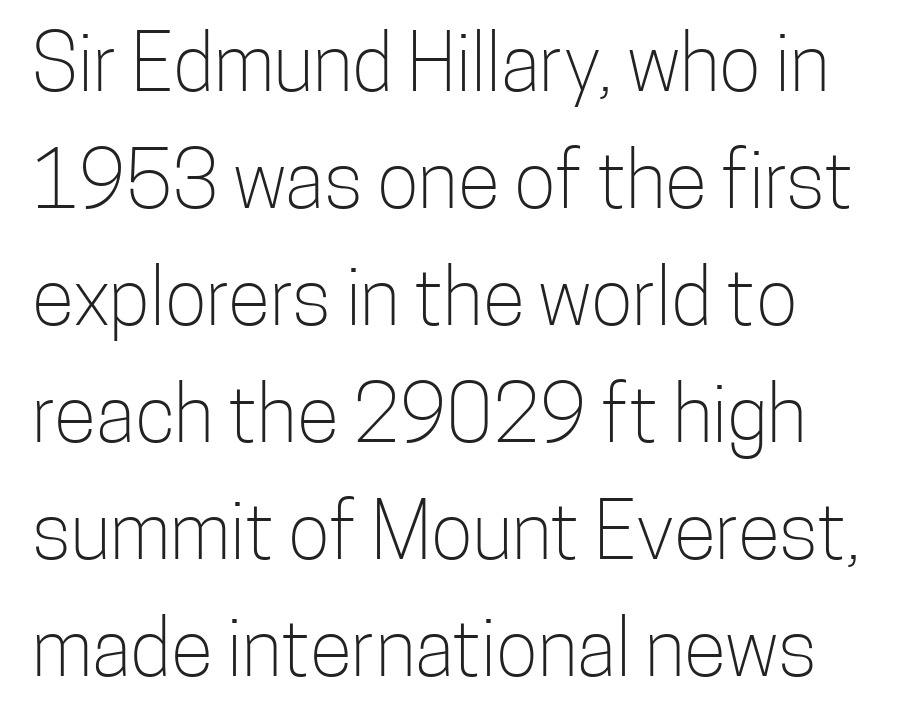
{"serif": "no", "italic": "no", "bold": "no", "weight": "light", "width": "condensed", "stroke_contrast": "low", "x_height": "medium", "monospaced": "no", "underline": "no", "line_spacing": "normal", "line_spacing_ratio": 1.5, "letter_spacing": "normal", "letter_spacing_em": 0.0, "glyph_px": 78}
